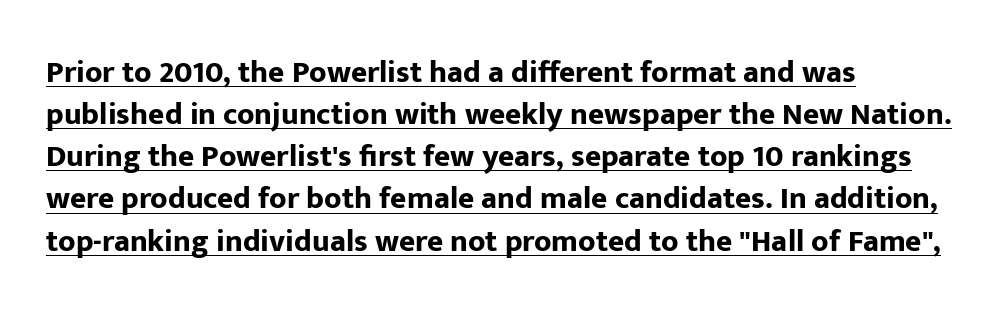
{"serif": "no", "italic": "no", "bold": "yes", "weight": "bold", "width": "normal", "stroke_contrast": "low", "x_height": "medium", "monospaced": "no", "underline": "yes", "align": "left", "line_spacing": "normal", "line_spacing_ratio": 1.36, "letter_spacing": "normal", "letter_spacing_em": 0.0, "glyph_px": 31}
